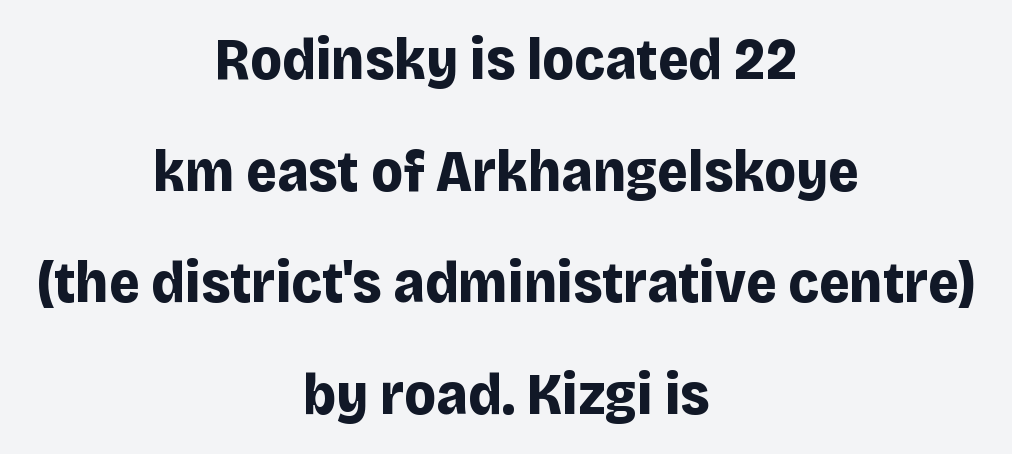
{"serif": "no", "italic": "no", "bold": "yes", "weight": "bold", "width": "normal", "stroke_contrast": "low", "x_height": "large", "monospaced": "no", "underline": "no", "align": "center", "line_spacing_ratio": 1.89, "letter_spacing": "normal", "letter_spacing_em": 0.0, "glyph_px": 59}
